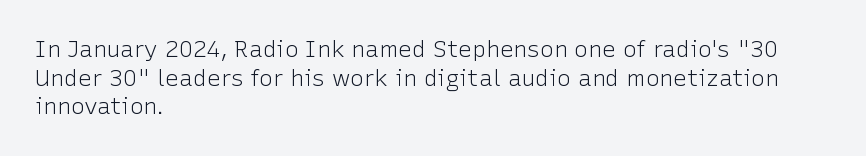
{"italic": "no", "bold": "no", "underline": "no", "align": "left", "line_spacing_ratio": 1.24, "letter_spacing": "normal", "letter_spacing_em": 0.0, "glyph_px": 23}
